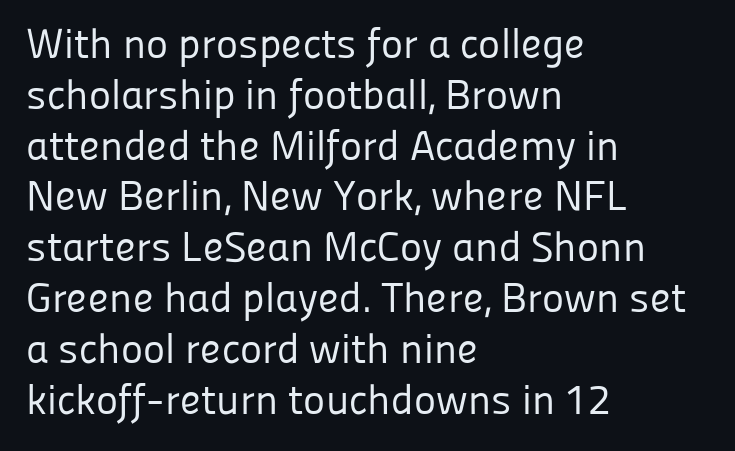
Q: Is the text bold? A: No.
Q: Is the text italic (slanted)? A: No, it is upright.
Q: Is the typeface a serif or a sans-serif typeface? A: Sans-serif.
Q: Is the text underlined? A: No.
Q: How is the paragraph aligned? A: Left-aligned.
Q: Is the spacing between letters normal or unusually wide? A: Normal.
Q: Width (condensed, normal, or wide)? A: Normal.
Q: Stroke contrast? A: Low.
Q: x-height? A: Medium.
Q: Monospaced? A: No.
